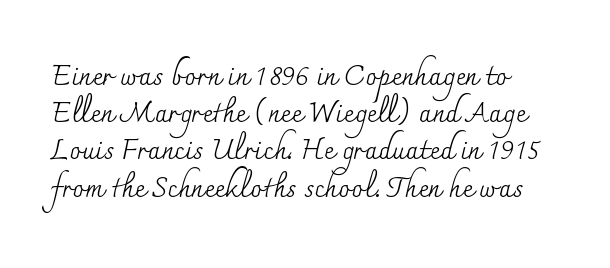
The setting favours the left margin, as ordinary paragraphs usually do. Stem width sits at or under what a default text font uses. The space beneath each line is pristine and unruled. Compared with typical paragraphs, the rows here are spaced about the same.
